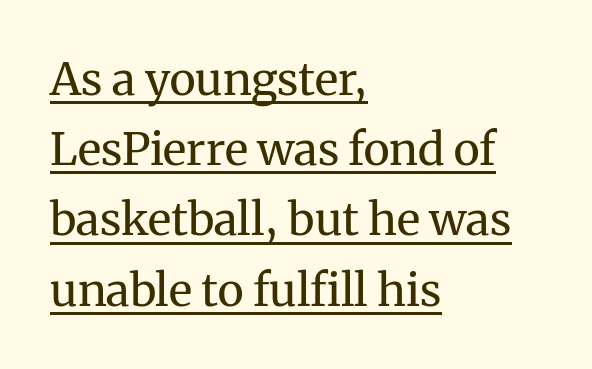
{"serif": "yes", "italic": "no", "bold": "no", "weight": "regular", "width": "normal", "stroke_contrast": "medium", "x_height": "medium", "monospaced": "no", "underline": "yes", "align": "left", "line_spacing": "normal", "line_spacing_ratio": 1.56, "letter_spacing": "normal", "letter_spacing_em": 0.0, "glyph_px": 45}
